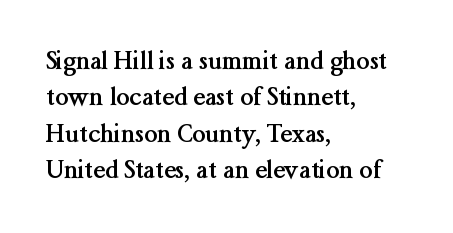
The image shows 24 px bold type, upright; set left-aligned, normal line spacing (1.52x), normal letter spacing, not underlined.
